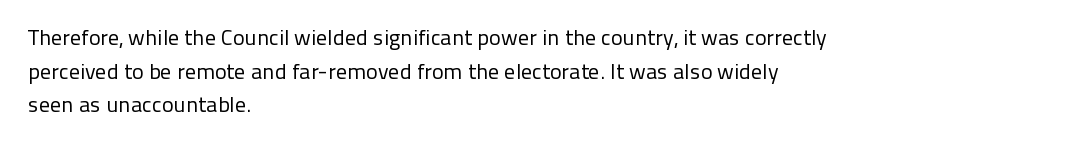
Q: Is the text bold? A: No.
Q: Is the text italic (slanted)? A: No, it is upright.
Q: Is the text underlined? A: No.
Q: How is the paragraph aligned? A: Left-aligned.
Q: Is the spacing between letters normal or unusually wide? A: Normal.
Q: Is the spacing between lines tight, normal or loose? A: Normal.
